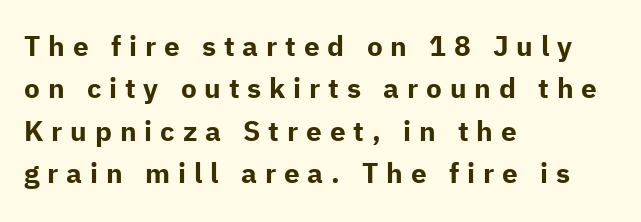
{"serif": "no", "italic": "no", "bold": "yes", "weight": "bold", "width": "normal", "stroke_contrast": "low", "x_height": "medium", "monospaced": "no", "underline": "no", "align": "left", "line_spacing": "normal", "line_spacing_ratio": 1.51, "letter_spacing": "wide", "letter_spacing_em": 0.28, "glyph_px": 28}
